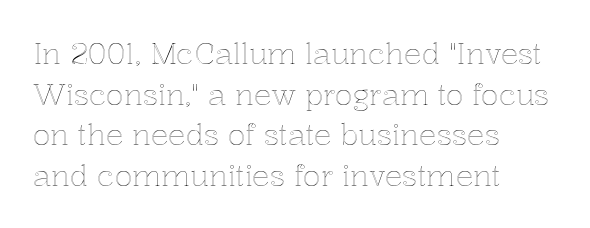
{"italic": "no", "width": "normal", "x_height": "medium", "monospaced": "no", "underline": "no", "align": "left", "line_spacing": "normal", "line_spacing_ratio": 1.4, "letter_spacing": "normal", "letter_spacing_em": 0.0, "glyph_px": 29}
